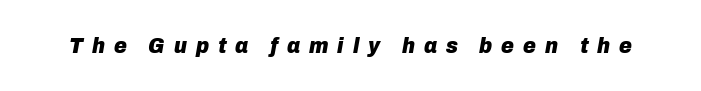
{"italic": "yes", "lean": "right", "slant_degrees": 10, "bold": "yes", "underline": "no", "letter_spacing": "wide", "letter_spacing_em": 0.41, "glyph_px": 22}
